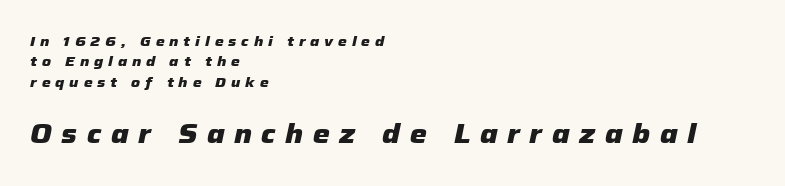
The image shows 27 px bold type, italic (leaning right); set left-aligned, normal line spacing (1.45x), unusually wide letter spacing (+0.35 em), not underlined; the second (bottom) block is 1.93x larger.
